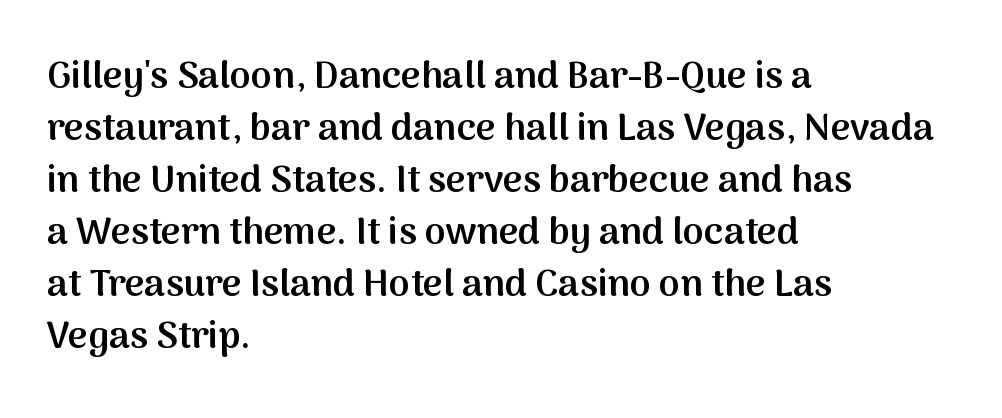
As a designer I'd log this as weight 600, semibold. The space directly below the letters is spotless. Words appear dense and cohesive because spacing is normal. The ragged edge is on the right, which tells us the setting is flush left. A typesetter would call this leading conventional body-copy spacing.
